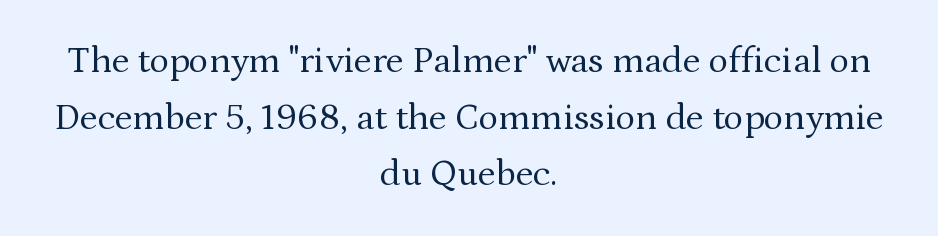
Q: Is the text bold? A: No.
Q: Is the text italic (slanted)? A: No, it is upright.
Q: Is the typeface a serif or a sans-serif typeface? A: Serif.
Q: Is the text underlined? A: No.
Q: How is the paragraph aligned? A: Centered.
Q: Is the spacing between letters normal or unusually wide? A: Normal.
Q: Is the spacing between lines tight, normal or loose? A: Normal.
Q: Width (condensed, normal, or wide)? A: Normal.
Q: Stroke contrast? A: Medium.
Q: x-height? A: Medium.
Q: Monospaced? A: No.
